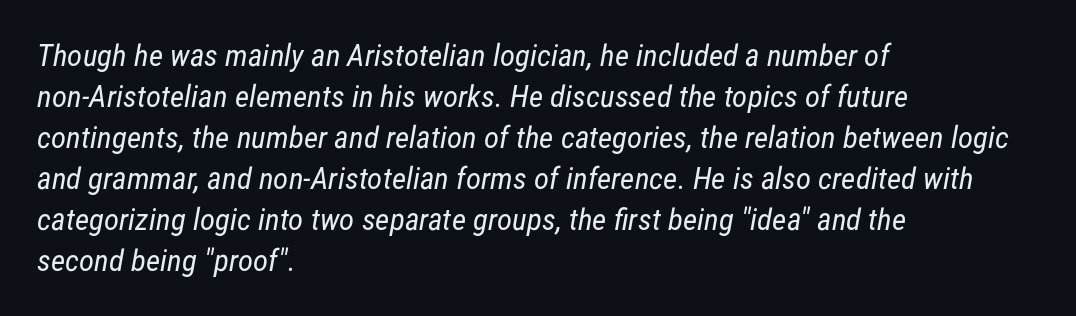
{"serif": "no", "bold": "no", "weight": "regular", "width": "condensed", "stroke_contrast": "low", "x_height": "medium", "monospaced": "no", "underline": "no", "align": "left", "line_spacing": "normal", "line_spacing_ratio": 1.32, "letter_spacing": "normal", "letter_spacing_em": 0.0, "glyph_px": 31}
